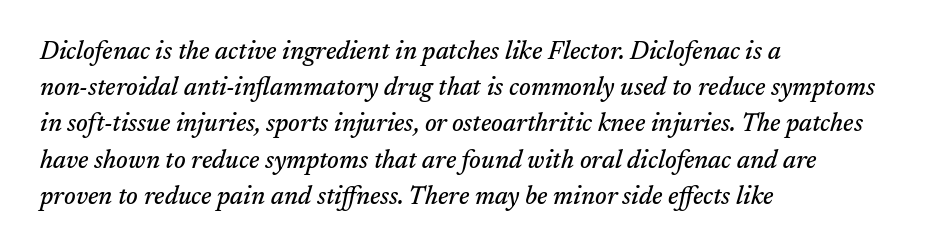
The image shows 25 px text type, italic (leaning right); set left-aligned, normal line spacing (1.45x), normal letter spacing, not underlined.
